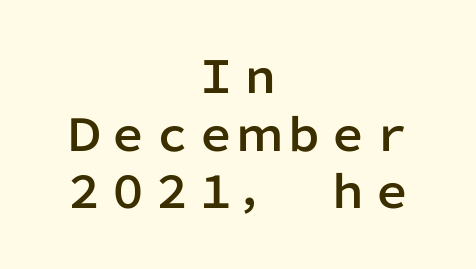
Letterform terminals end flat and unadorned throughout the passage. Centered paragraph, ragged on both sides. The gap between lines stays unmarked. The rendering uses a moderate line-height, typical for paragraphs. Is this a fixed-width face? No — the glyphs have proportional, varying widths.
